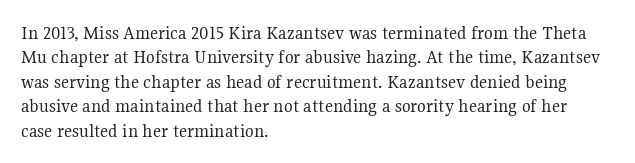
{"italic": "no", "bold": "no", "underline": "no", "align": "left", "line_spacing_ratio": 1.22, "letter_spacing": "normal", "letter_spacing_em": 0.0, "glyph_px": 20}
